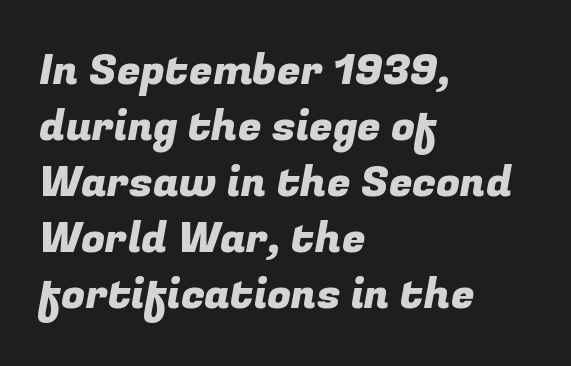
The image shows 43 px sans-serif type; set left-aligned, normal line spacing (1.3x), normal letter spacing, not underlined; low stroke contrast and a medium x-height.
